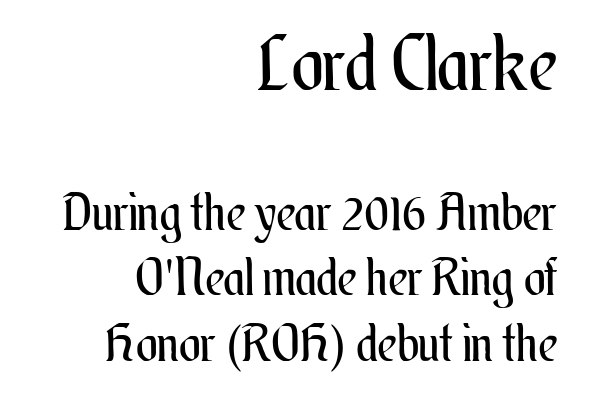
Q: Is the text bold? A: No.
Q: Is the text italic (slanted)? A: No, it is upright.
Q: Is the text underlined? A: No.
Q: How is the paragraph aligned? A: Right-aligned.
Q: Is the spacing between letters normal or unusually wide? A: Normal.
Q: Is the spacing between lines tight, normal or loose? A: Normal.
Q: Which block of text is set in a larger size, the first (top) or the second (bottom)? A: The first (top) one.
Q: Width (condensed, normal, or wide)? A: Condensed.
Q: Stroke contrast? A: Medium.
Q: x-height? A: Small.
Q: Monospaced? A: No.
